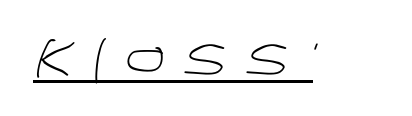
Q: Is the text bold? A: No.
Q: Is the typeface a serif or a sans-serif typeface? A: Sans-serif.
Q: Is the text underlined? A: Yes.
Q: Is the spacing between letters normal or unusually wide? A: Unusually wide.
Q: Width (condensed, normal, or wide)? A: Normal.
Q: Stroke contrast? A: Low.
Q: x-height? A: Large.
Q: Monospaced? A: No.
